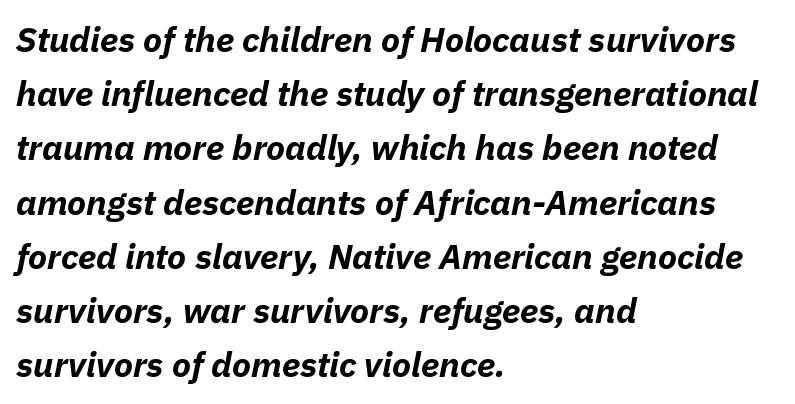
Q: Is the text bold? A: Yes.
Q: Is the text italic (slanted)? A: Yes, it leans right by about 11 degrees.
Q: Is the text underlined? A: No.
Q: How is the paragraph aligned? A: Left-aligned.
Q: Is the spacing between letters normal or unusually wide? A: Normal.
Q: Is the spacing between lines tight, normal or loose? A: Normal.
Q: Width (condensed, normal, or wide)? A: Normal.
Q: Stroke contrast? A: Low.
Q: x-height? A: Medium.
Q: Monospaced? A: No.
